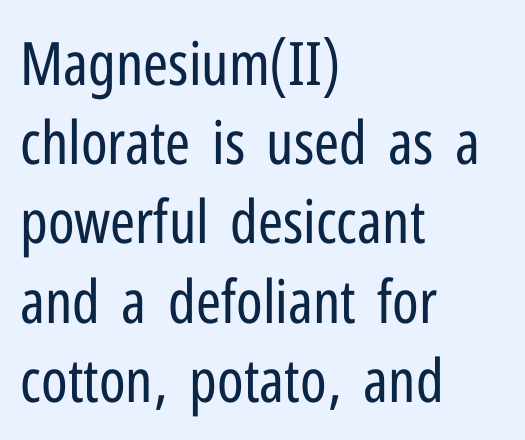
{"serif": "no", "italic": "no", "bold": "no", "weight": "regular", "width": "condensed", "stroke_contrast": "low", "x_height": "medium", "monospaced": "no", "underline": "no", "align": "left", "line_spacing": "normal", "line_spacing_ratio": 1.32, "letter_spacing": "normal", "letter_spacing_em": 0.0, "glyph_px": 60}
